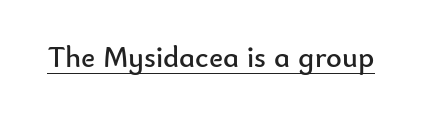
{"serif": "no", "italic": "no", "bold": "no", "weight": "regular", "width": "normal", "stroke_contrast": "low", "x_height": "small", "monospaced": "no", "underline": "yes", "letter_spacing": "normal", "letter_spacing_em": 0.0, "glyph_px": 30}
